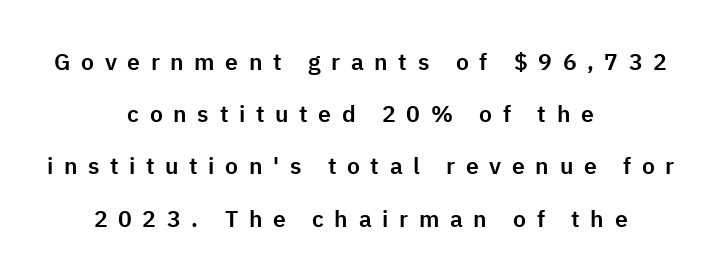
The image shows 23 px text type, upright; set centered, loose line spacing (2.27x), unusually wide letter spacing (+0.46 em), not underlined.
